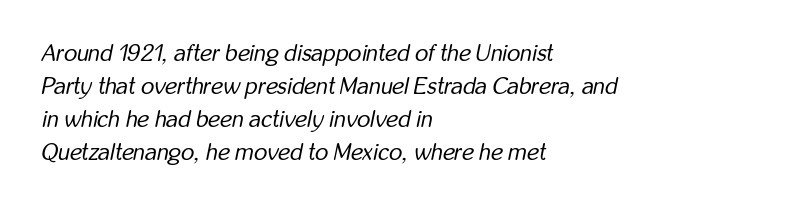
{"italic": "yes", "lean": "right", "slant_degrees": 12, "bold": "no", "underline": "no", "align": "left", "line_spacing": "normal", "line_spacing_ratio": 1.44, "letter_spacing": "normal", "letter_spacing_em": 0.0, "glyph_px": 23}
